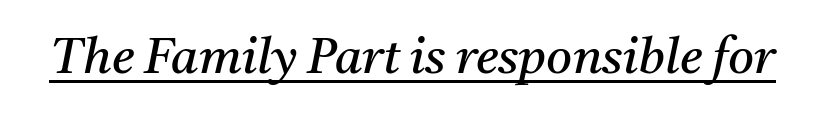
The image shows 50 px regular-weight serif type, italic (leaning right); set normal letter spacing, underlined; medium stroke contrast and a medium x-height.
